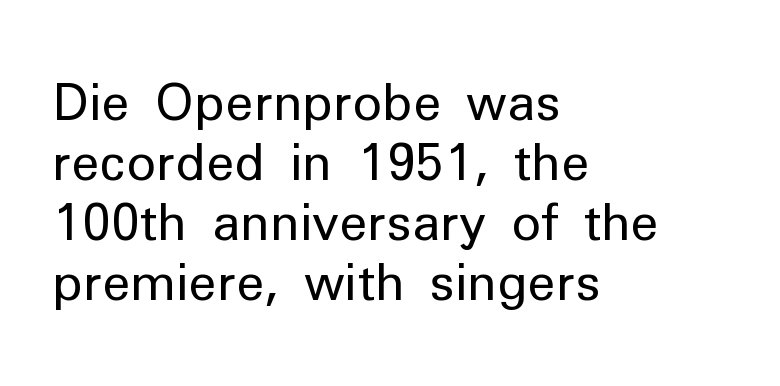
The image shows 50 px regular-weight sans-serif type, upright; set left-aligned, line spacing 1.2x, normal letter spacing, not underlined; low stroke contrast and a medium x-height.
